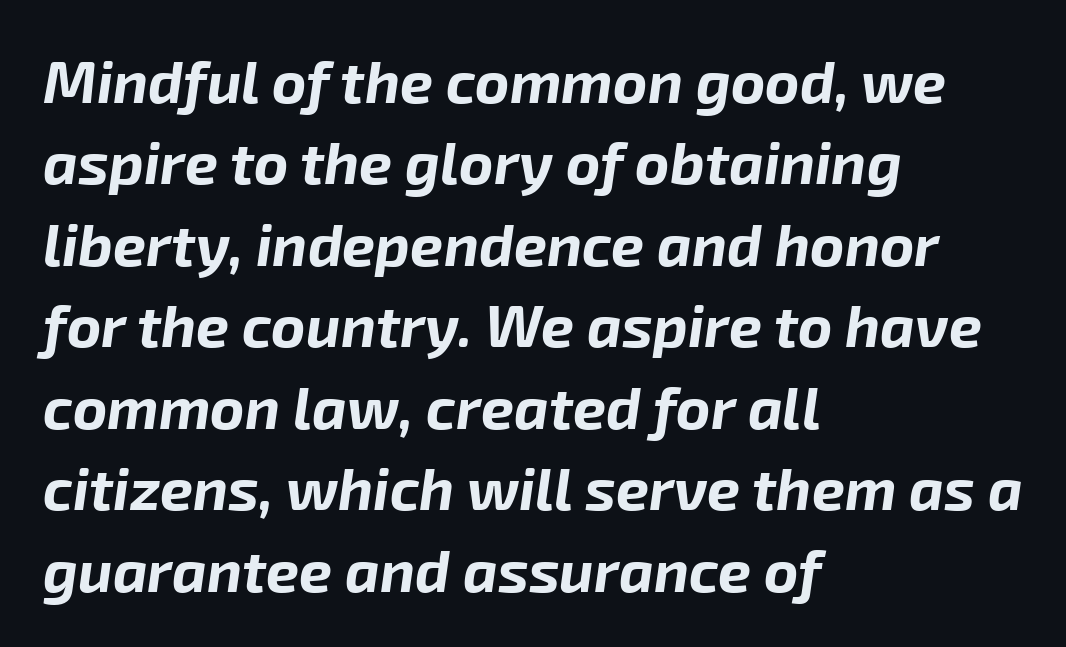
The image shows 59 px bold type, italic (leaning right); set left-aligned, normal line spacing (1.38x), normal letter spacing, not underlined; low stroke contrast and a medium x-height.
